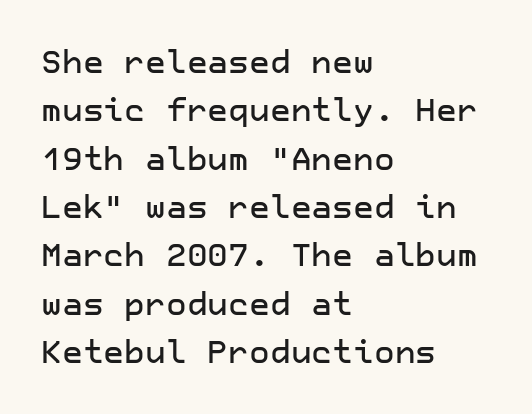
The space directly below the letters is spotless. The compositor pushed each line to the left boundary. Regarding leading, the lines here are spaced in the standard way. Is there any slant? The stems are plumb. Examine the stroke ends and you'll find no serifs. Students, note that the glyphs here touch the page at normal intervals.
